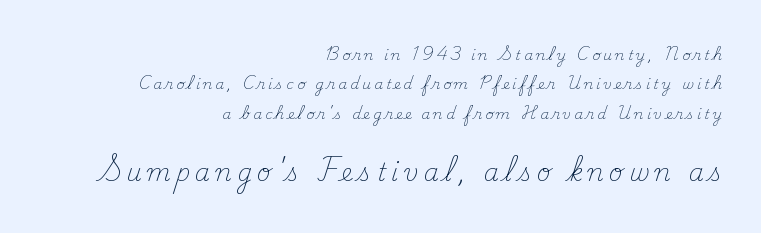
Note: smaller setting up top, larger setting below. Stem width sits at or under what a default text font uses. If you drew a ruler down the right edge, every line would touch it. Bare-footed words on every line. You could fit nearly another row in the gap between these rows.
